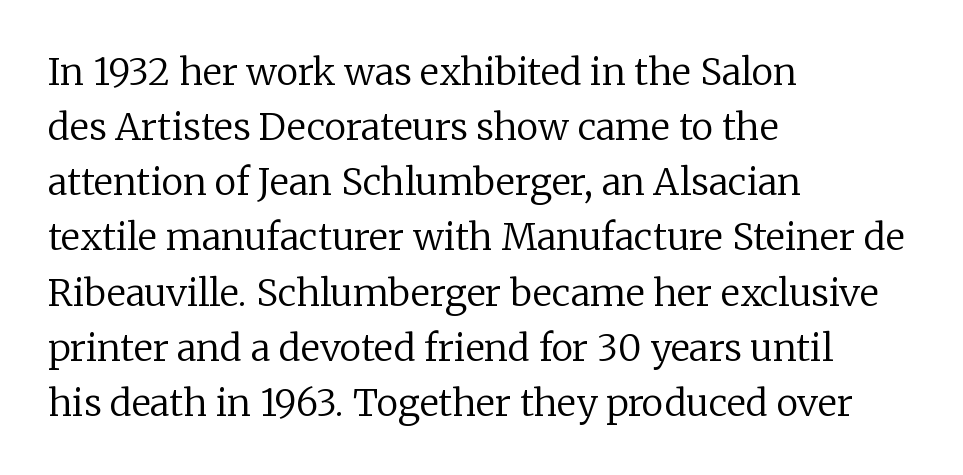
The image shows 37 px regular-weight serif type, upright; set left-aligned, normal line spacing (1.49x), normal letter spacing, not underlined; low stroke contrast and a medium x-height.
